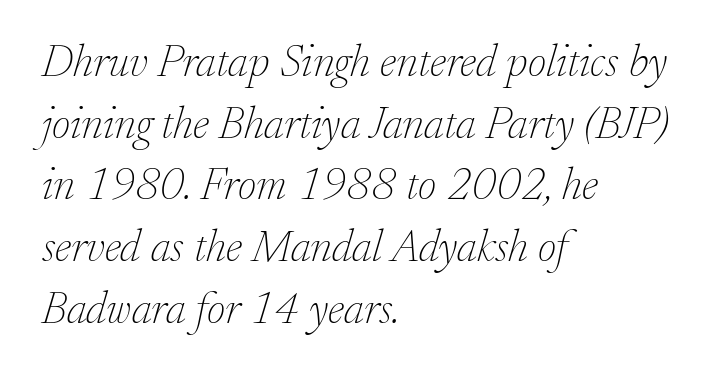
These lines are rendered in a variable-pitch font. Characters follow at the spacing the type designer built in. Bare-footed words on every line. Interline gaps are of average width in this sample.
